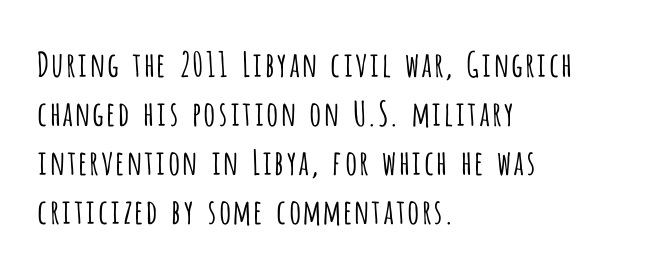
{"serif": "no", "italic": "no", "bold": "no", "weight": "light", "width": "condensed", "stroke_contrast": "low", "x_height": "large", "monospaced": "no", "underline": "no", "align": "left", "line_spacing": "normal", "line_spacing_ratio": 1.44, "letter_spacing": "normal", "letter_spacing_em": 0.0, "glyph_px": 34}
